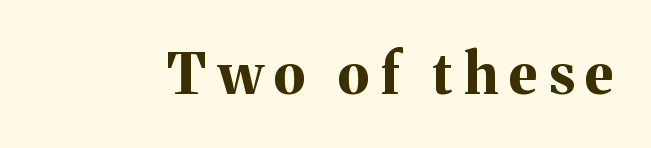
{"serif": "yes", "italic": "no", "bold": "yes", "weight": "bold", "width": "normal", "stroke_contrast": "medium", "x_height": "medium", "monospaced": "no", "underline": "no", "letter_spacing": "wide", "letter_spacing_em": 0.21, "glyph_px": 56}
